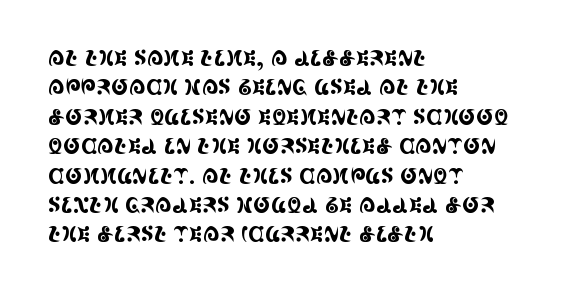
If you drew a ruler down the left edge, every line would touch it. The foot of each line stays bare and open. What's the leading like? Ordinary, nothing unusual. The axis of the letterforms is exactly vertical. Observe the ordinary spacing: letters are neighbours, not strangers.
